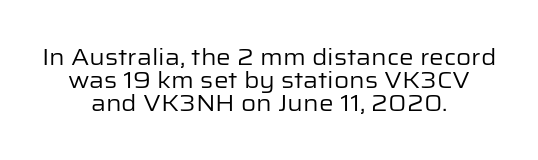
Letters rest on an invisible, unmarked baseline. The axis of the letterforms is exactly vertical. The characters are drawn with everyday or finer stroke widths. Which margin do the lines hug? Neither — every line sits in the middle. In terms of leading, this rendering errs on the cramped side.
